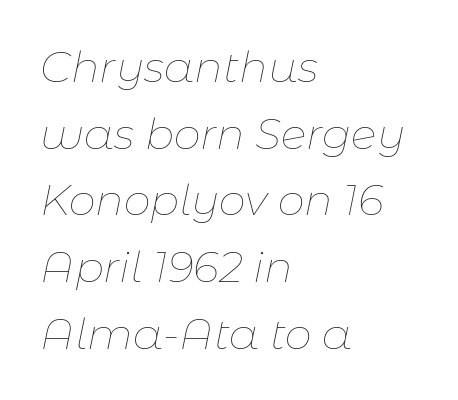
The image shows 43 px thin type, italic (leaning right); set left-aligned, normal line spacing (1.55x), normal letter spacing, not underlined; low stroke contrast and a medium x-height.
